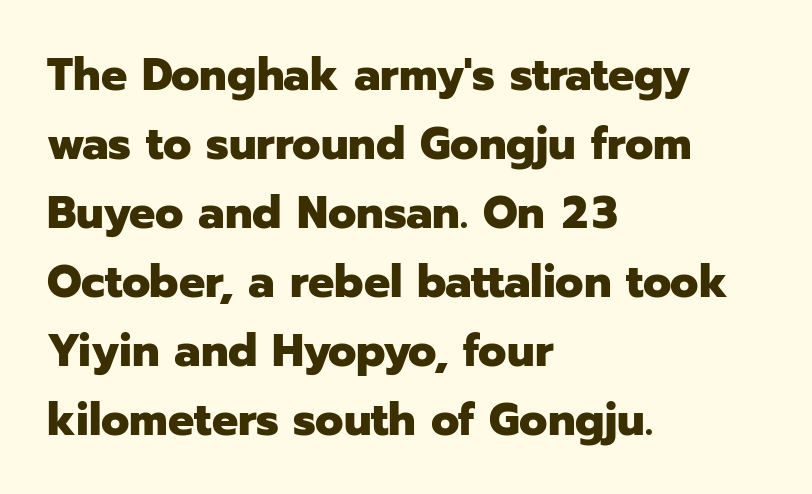
{"serif": "no", "italic": "no", "bold": "yes", "weight": "heavy", "width": "normal", "stroke_contrast": "low", "x_height": "medium", "monospaced": "no", "underline": "no", "align": "left", "line_spacing": "normal", "line_spacing_ratio": 1.5, "letter_spacing": "normal", "letter_spacing_em": 0.0, "glyph_px": 46}
